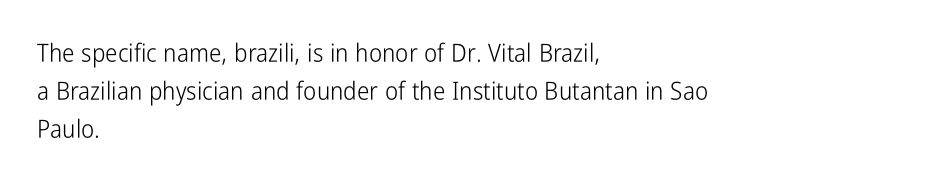
The glyphs are unaccompanied by any horizontal stroke below them. Posture: vertical. These lines keep a tight, regular rhythm from letter to letter. Interline gaps are of average width in this sample. The paragraph shown leans on its left margin.
